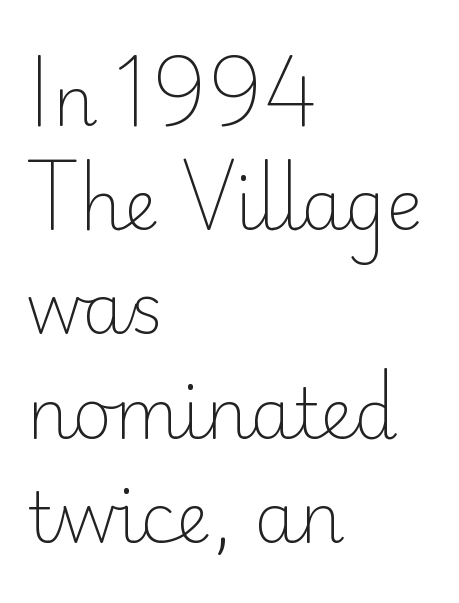
{"serif": "no", "italic": "no", "bold": "no", "weight": "light", "width": "normal", "stroke_contrast": "low", "x_height": "small", "monospaced": "no", "underline": "no", "align": "left", "line_spacing": "normal", "line_spacing_ratio": 1.51, "letter_spacing": "normal", "letter_spacing_em": 0.0, "glyph_px": 69}
